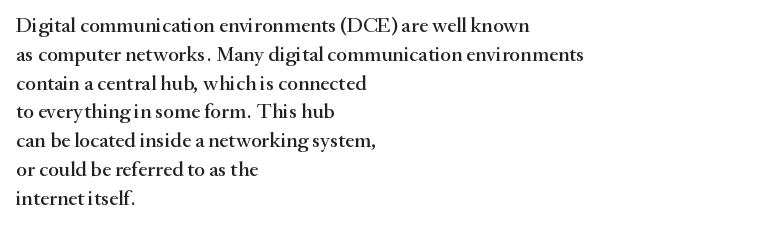
Q: Is the text italic (slanted)? A: No, it is upright.
Q: Is the text underlined? A: No.
Q: How is the paragraph aligned? A: Left-aligned.
Q: Is the spacing between letters normal or unusually wide? A: Normal.
Q: Is the spacing between lines tight, normal or loose? A: Normal.
